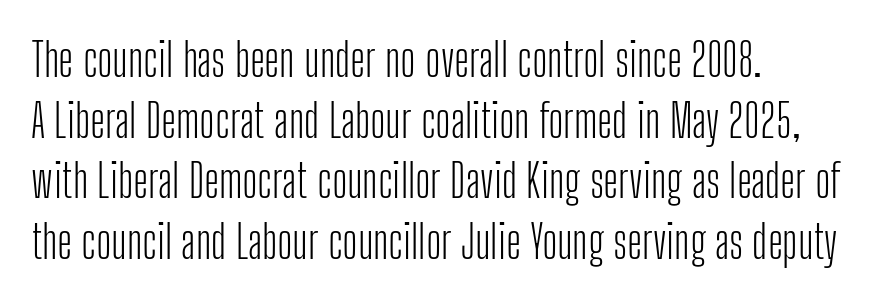
{"serif": "no", "italic": "no", "bold": "no", "weight": "light", "width": "condensed", "stroke_contrast": "low", "x_height": "medium", "monospaced": "no", "underline": "no", "align": "left", "line_spacing": "normal", "line_spacing_ratio": 1.32, "letter_spacing": "normal", "letter_spacing_em": 0.0, "glyph_px": 46}
